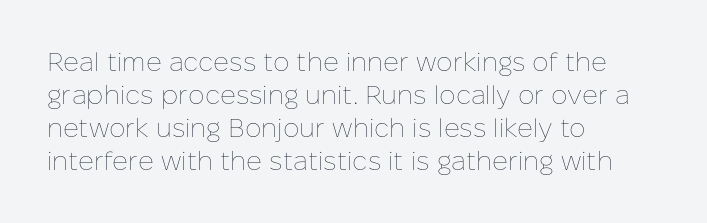
{"italic": "no", "bold": "no", "underline": "no", "align": "left", "line_spacing": "normal", "line_spacing_ratio": 1.27, "letter_spacing": "normal", "letter_spacing_em": 0.0, "glyph_px": 26}
